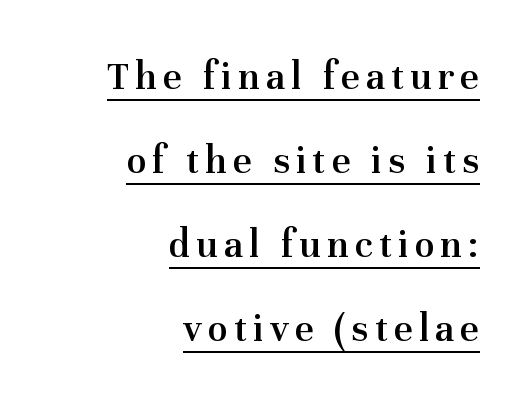
{"serif": "yes", "italic": "no", "bold": "semi", "weight": "semibold", "width": "normal", "stroke_contrast": "medium", "x_height": "medium", "monospaced": "no", "underline": "yes", "align": "right", "line_spacing": "loose", "line_spacing_ratio": 2.05, "glyph_px": 41}
